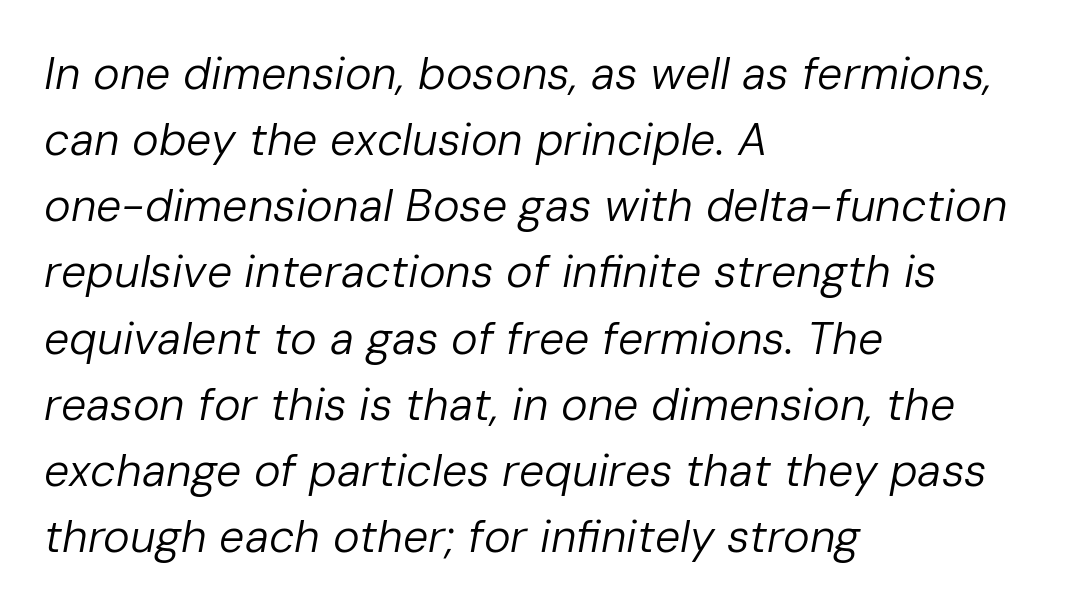
Rule under the text: the space is simply empty. The lettering tilts uniformly, giving the passage an italic look. Here the glyphs are tracked normally, forming tight word shapes. Compared with a centered layout, this one pins lines to the left instead. A typesetter would call this proportional, since set widths differ per character. The font sits on the lighter half of the weight spectrum, regular included.
